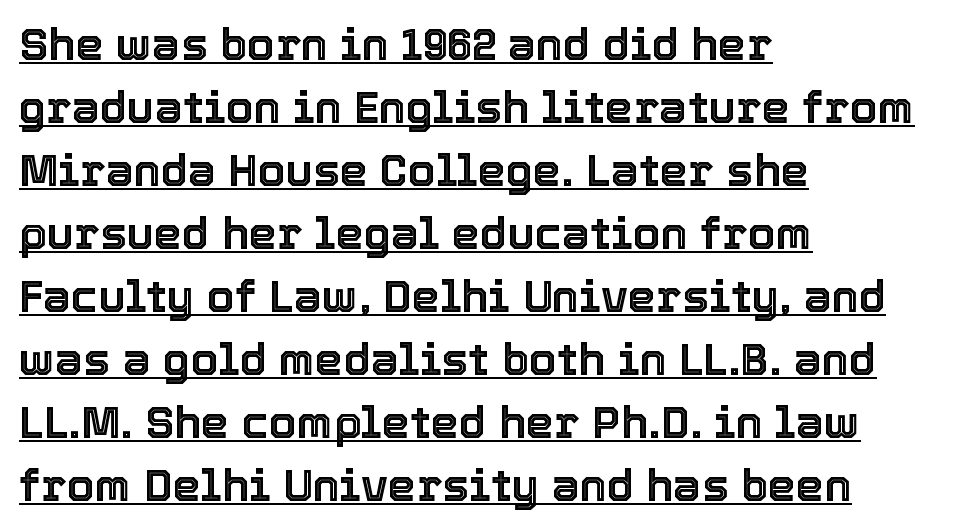
Left-aligned paragraph, ragged on the right. Nothing unusual about the tracking: characters are spaced as the font intends. Summary of vertical rhythm: regular, with standard interline spacing. Glance below the letters and you will spot a drawn line. Upright lettering throughout.
